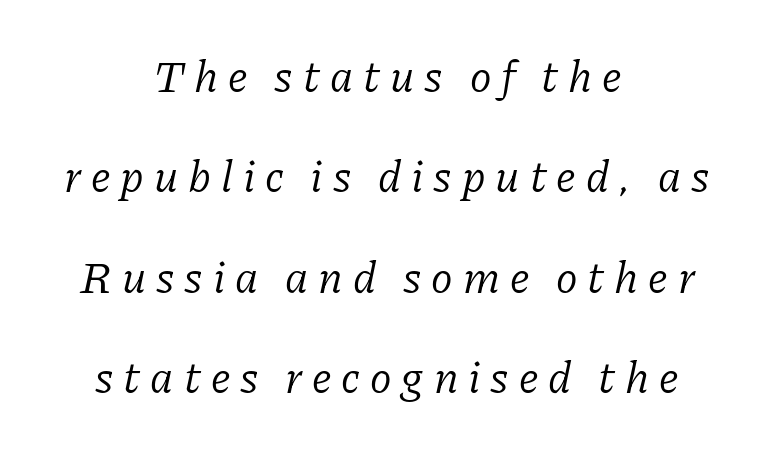
{"serif": "yes", "italic": "yes", "lean": "right", "slant_degrees": 11, "bold": "no", "weight": "light", "width": "normal", "stroke_contrast": "low", "x_height": "medium", "monospaced": "no", "underline": "no", "align": "center", "line_spacing": "loose", "line_spacing_ratio": 2.23, "letter_spacing": "wide", "letter_spacing_em": 0.22, "glyph_px": 45}
